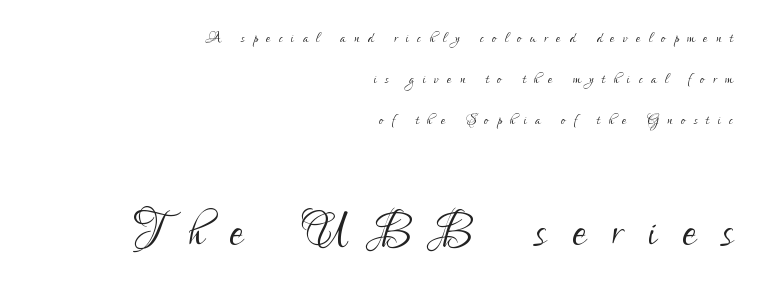
{"serif": "no", "bold": "no", "weight": "light", "width": "condensed", "stroke_contrast": "low", "x_height": "small", "monospaced": "no", "underline": "no", "align": "right", "line_spacing": "loose", "line_spacing_ratio": 2.05, "letter_spacing": "wide", "letter_spacing_em": 0.42, "larger_block": "second", "size_ratio": 3.05, "glyph_px": 61}
